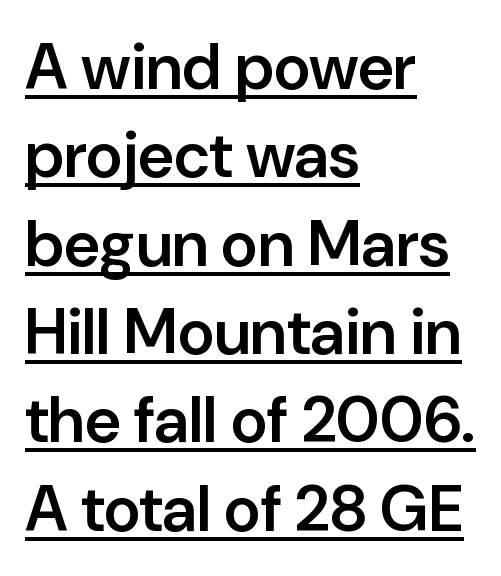
{"serif": "no", "italic": "no", "bold": "semi", "weight": "semibold", "width": "normal", "stroke_contrast": "low", "x_height": "medium", "monospaced": "no", "underline": "yes", "align": "left", "line_spacing": "normal", "line_spacing_ratio": 1.38, "letter_spacing": "normal", "letter_spacing_em": 0.0, "glyph_px": 64}
